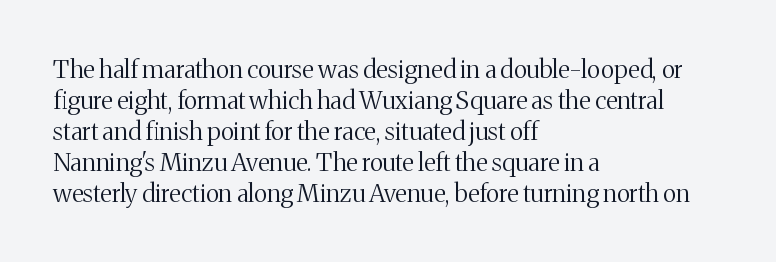
The image shows 25 px text type, upright; set left-aligned, line spacing 1.24x, normal letter spacing, not underlined.
